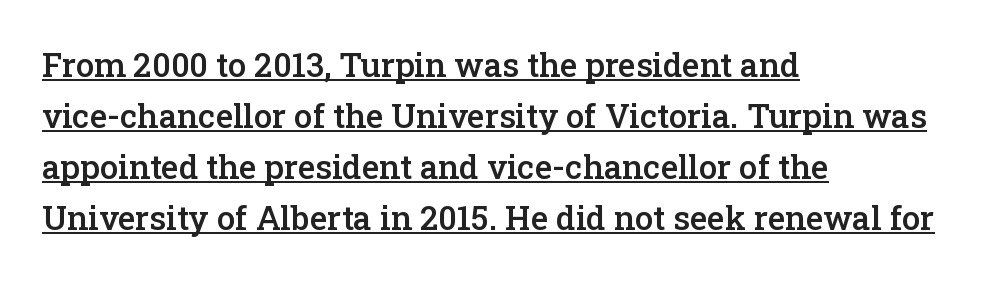
A roman cut, with each character standing at attention. Does the leading feel generous? No, just average. Firm but not heavy-handed strokes: this text is semibold. Little horizontal feet cap the strokes, marking this as serif type. A typesetter would call this proportional, since set widths differ per character. The rendering uses the underline text-decoration.
